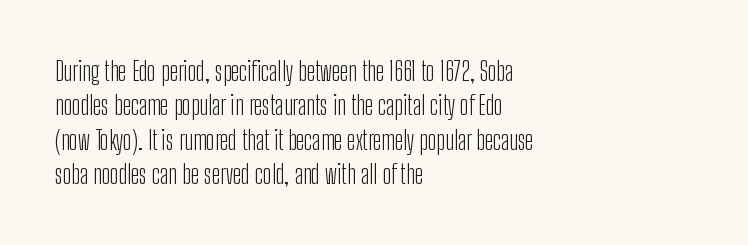
{"italic": "no", "bold": "no", "underline": "no", "align": "left", "line_spacing": "normal", "line_spacing_ratio": 1.32, "letter_spacing": "normal", "letter_spacing_em": 0.0, "glyph_px": 26}
